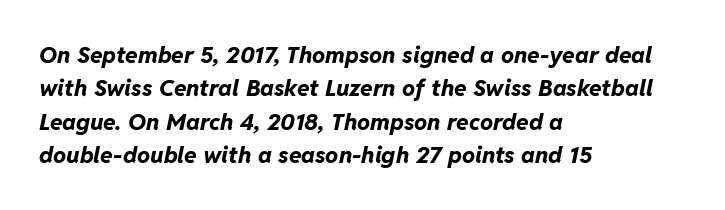
Here the glyphs are tracked normally, forming tight word shapes. Does the copy run flush right? No — it runs flush left. Regular leading. The letters are slanted; this is an italic face.
